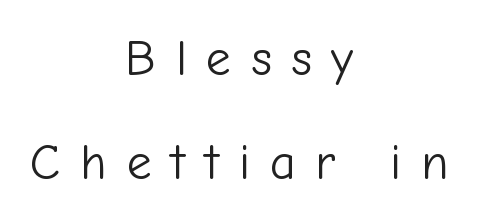
No heavy texture on the line: the type isn't bold. Note the varied advance widths — an 'i' is clearly narrower than an 'm'. Grotesque or geometric, the face here clearly has no serifs. Each row of text sits above clean, open space. The type is letterspaced generously, with wide tracking. Baseline-to-baseline distance is far greater than the letter height.
